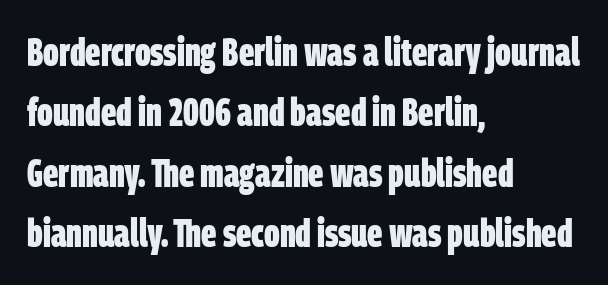
The lines are quadded left. The passage shown is typed in a proportional face where columns would drift. The glyphs have the mass of a bold cut. Examine the stroke ends and you'll find no serifs. The line-height multiplier appears to be the usual default.
